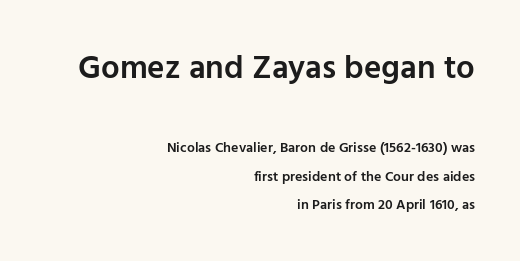
Q: Is the text bold? A: Semi-bold.
Q: Is the text italic (slanted)? A: No, it is upright.
Q: Is the typeface a serif or a sans-serif typeface? A: Sans-serif.
Q: Is the text underlined? A: No.
Q: How is the paragraph aligned? A: Right-aligned.
Q: Is the spacing between letters normal or unusually wide? A: Normal.
Q: Is the spacing between lines tight, normal or loose? A: Loose.
Q: Which block of text is set in a larger size, the first (top) or the second (bottom)? A: The first (top) one.
Q: Width (condensed, normal, or wide)? A: Normal.
Q: Stroke contrast? A: Low.
Q: x-height? A: Medium.
Q: Monospaced? A: No.
